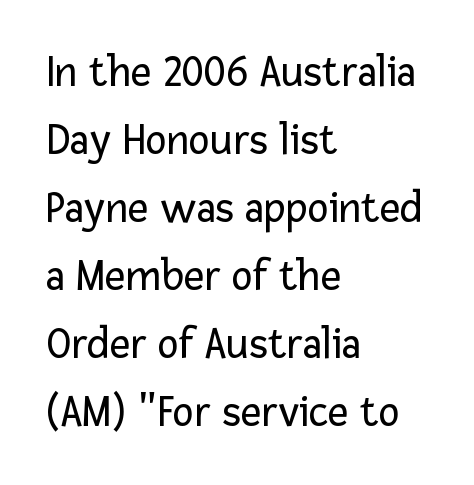
Q: Is the text bold? A: No.
Q: Is the text italic (slanted)? A: No, it is upright.
Q: Is the typeface a serif or a sans-serif typeface? A: Sans-serif.
Q: Is the text underlined? A: No.
Q: How is the paragraph aligned? A: Left-aligned.
Q: Is the spacing between letters normal or unusually wide? A: Normal.
Q: Is the spacing between lines tight, normal or loose? A: Normal.
Q: Width (condensed, normal, or wide)? A: Normal.
Q: Stroke contrast? A: Low.
Q: x-height? A: Medium.
Q: Monospaced? A: No.
